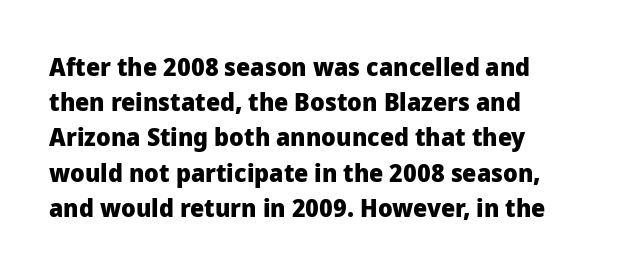
Each glyph is drawn with heavy, bold strokes. It's the straight-up-and-down kind of type. This sample uses plain, unmodified letter spacing. Honestly, there is no underline to notice here at all. Vertical spacing — default.
